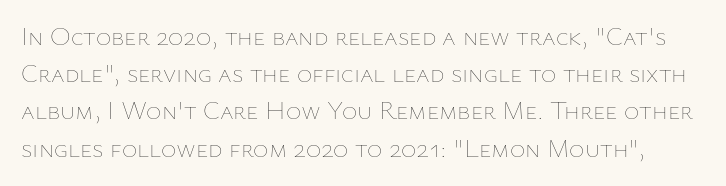
The letters stand straight up with perfectly vertical stems. The baseline area is clear. Characters follow at the spacing the type designer built in. Letters have the restrained weight of plain body copy at most. The line-height multiplier appears to be the usual default.
